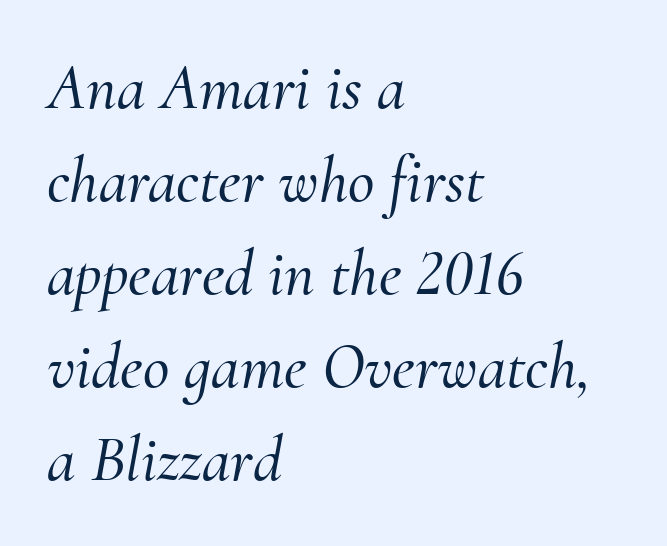
The image shows 65 px serif type, italic (leaning right); set left-aligned, normal line spacing (1.43x), normal letter spacing, not underlined; medium stroke contrast and a small x-height.
